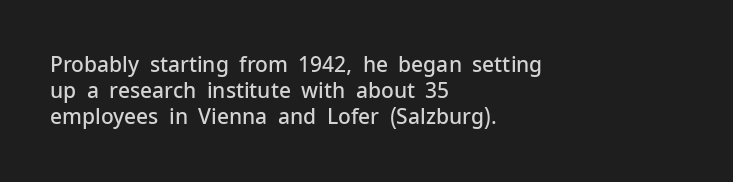
Q: Is the text bold? A: Semi-bold.
Q: Is the text italic (slanted)? A: No, it is upright.
Q: Is the text underlined? A: No.
Q: How is the paragraph aligned? A: Left-aligned.
Q: Is the spacing between letters normal or unusually wide? A: Normal.
